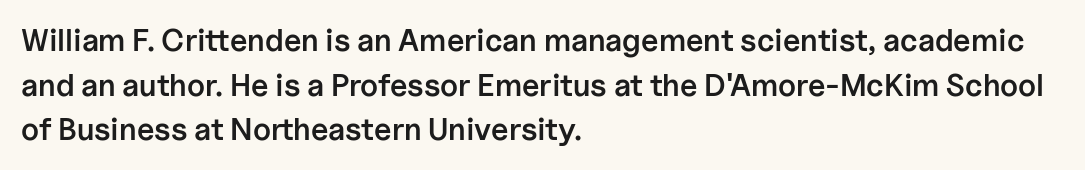
The image shows 31 px semibold sans-serif type, upright; set left-aligned, normal line spacing (1.44x), normal letter spacing, not underlined; low stroke contrast and a medium x-height.
